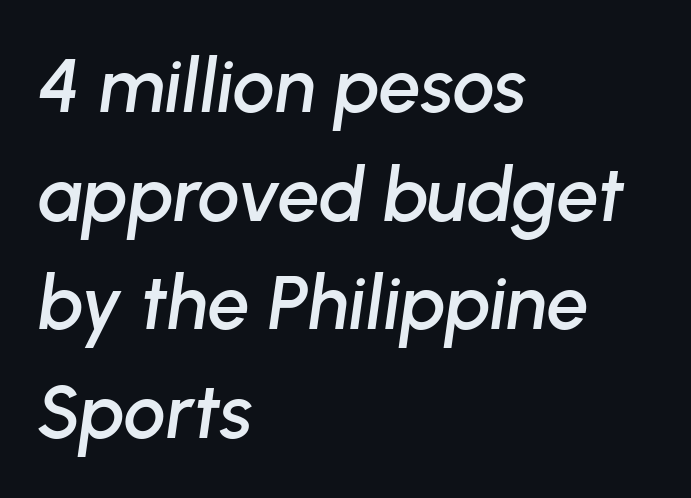
If you measured baseline to baseline, you'd find a middling distance. Spacing verdict: proportional, widths tailored to each character. Observe the lean: these are italic letterforms. Descenders are the only things crossing below the line. Glyph-to-glyph distance matches everyday printed text. Line starts are locked; line ends wander.
